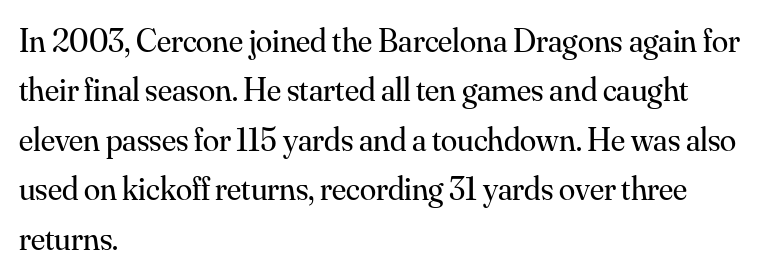
The image shows 33 px regular-weight serif type, upright; set left-aligned, normal line spacing (1.5x), normal letter spacing, not underlined; medium stroke contrast and a small x-height.
